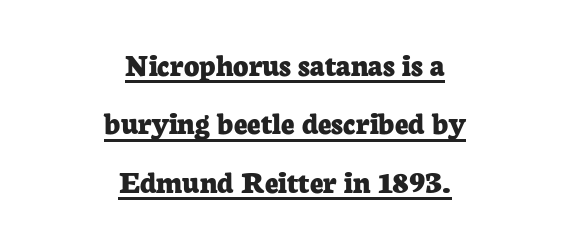
Q: Is the text bold? A: Yes.
Q: Is the text italic (slanted)? A: No, it is upright.
Q: Is the typeface a serif or a sans-serif typeface? A: Serif.
Q: Is the text underlined? A: Yes.
Q: How is the paragraph aligned? A: Centered.
Q: Is the spacing between letters normal or unusually wide? A: Normal.
Q: Width (condensed, normal, or wide)? A: Normal.
Q: Stroke contrast? A: Low.
Q: x-height? A: Medium.
Q: Monospaced? A: No.
